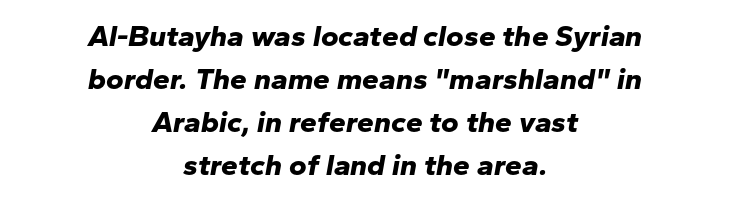
Q: Is the text bold? A: Yes.
Q: Is the text italic (slanted)? A: Yes, it leans right by about 10 degrees.
Q: Is the text underlined? A: No.
Q: How is the paragraph aligned? A: Centered.
Q: Is the spacing between letters normal or unusually wide? A: Normal.
Q: Is the spacing between lines tight, normal or loose? A: Normal.
Q: Width (condensed, normal, or wide)? A: Normal.
Q: Stroke contrast? A: Low.
Q: x-height? A: Medium.
Q: Monospaced? A: No.
